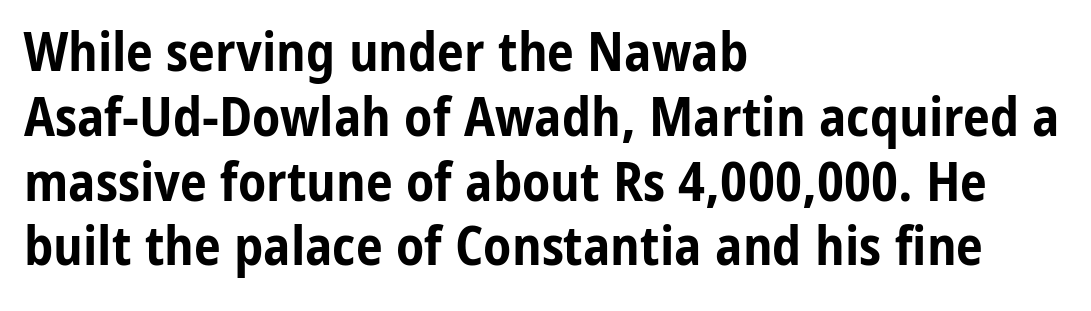
Caption: standard tracking, unaltered. Does the weight exceed regular? Yes, all the way to bold. Horizontally, the lines are justified to the leading edge only. Check under the words: just untouched page. Note: no serifs on the glyphs. You can tell it's not italic because the verticals are truly vertical.
